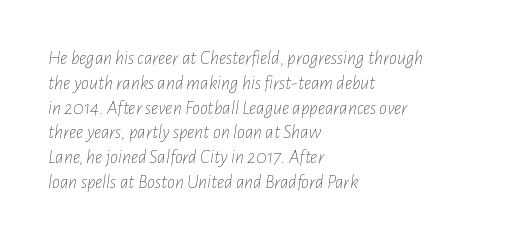
The image shows 20 px text type, italic (leaning right); set left-aligned, line spacing 1.24x, normal letter spacing, not underlined.
